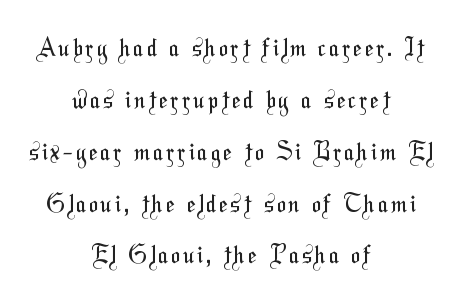
Q: Is the text bold? A: No.
Q: Is the text underlined? A: No.
Q: How is the paragraph aligned? A: Centered.
Q: Is the spacing between lines tight, normal or loose? A: Loose.
